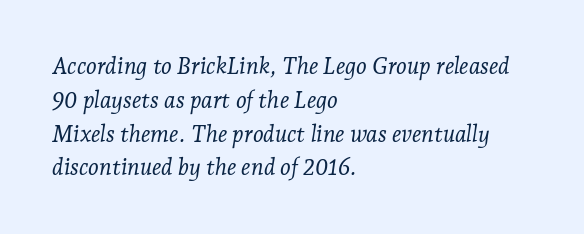
{"italic": "yes", "lean": "right", "slant_degrees": 7, "bold": "no", "underline": "no", "align": "left", "line_spacing": "normal", "line_spacing_ratio": 1.47, "letter_spacing": "normal", "letter_spacing_em": 0.0, "glyph_px": 23}
